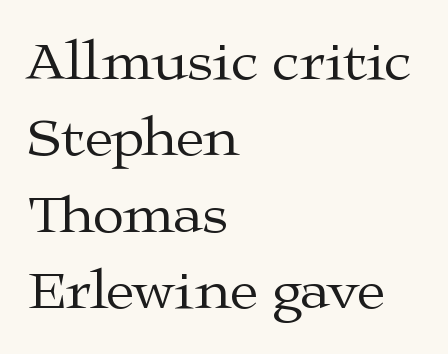
{"serif": "yes", "italic": "no", "bold": "no", "weight": "regular", "width": "wide", "stroke_contrast": "medium", "x_height": "medium", "monospaced": "no", "underline": "no", "align": "left", "line_spacing": "normal", "line_spacing_ratio": 1.34, "letter_spacing": "normal", "letter_spacing_em": 0.0, "glyph_px": 57}
